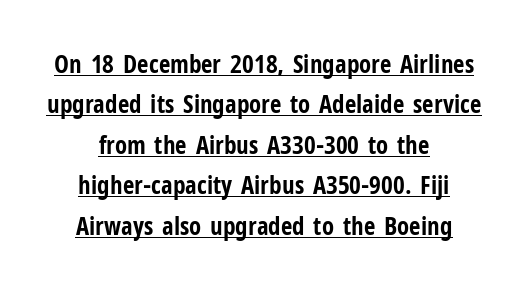
The image shows 25 px bold type, upright; set centered, normal line spacing (1.62x), normal letter spacing, underlined.
